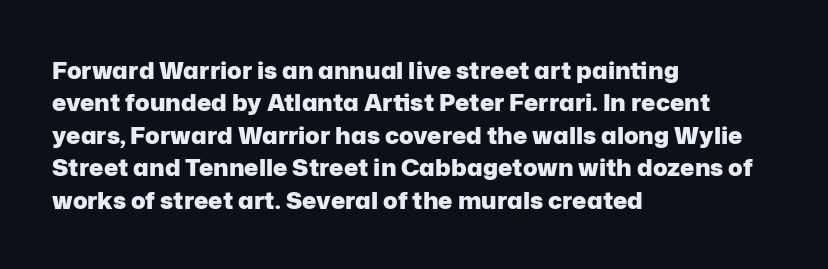
{"italic": "no", "bold": "yes", "underline": "no", "align": "left", "line_spacing": "normal", "line_spacing_ratio": 1.35, "letter_spacing": "normal", "letter_spacing_em": 0.0, "glyph_px": 24}
